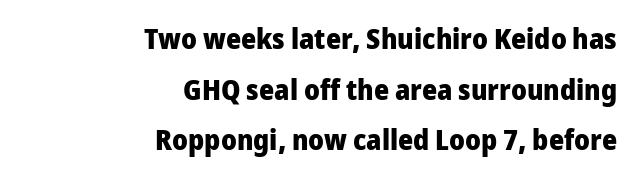
The sample has been set heavy, in full bold. Beneath every word, the page is bare. These lines are composed in type without serifs. This sample has the flowing, uneven cadence of proportional lettering. Italic? Not at all — the glyphs are vertical. Glyph-to-glyph distance matches everyday printed text.
